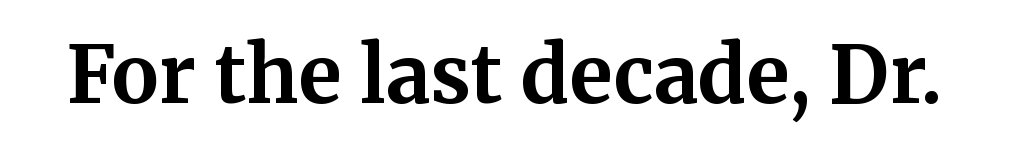
Q: Is the text bold? A: Yes.
Q: Is the text italic (slanted)? A: No, it is upright.
Q: Is the typeface a serif or a sans-serif typeface? A: Serif.
Q: Is the text underlined? A: No.
Q: Is the spacing between letters normal or unusually wide? A: Normal.
Q: Width (condensed, normal, or wide)? A: Normal.
Q: Stroke contrast? A: Medium.
Q: x-height? A: Medium.
Q: Monospaced? A: No.
